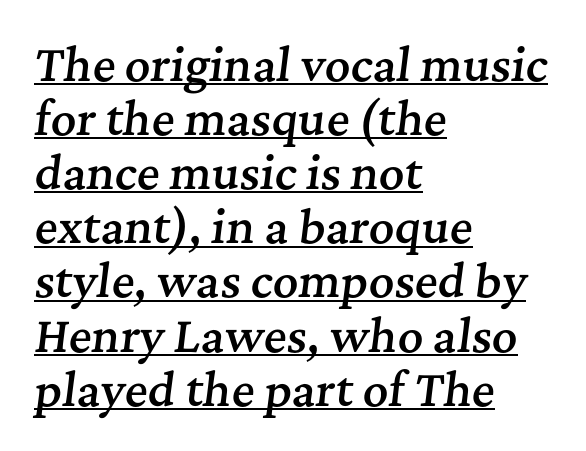
Slightly chunky letters — semibold, I'd say, not full bold. The typesetter chose a ragged-right arrangement here. Unlike a clean sans, this face finishes its strokes with serifs. Honestly, the letter spacing is just normal — you wouldn't notice it. Does a line run under the words? Yes, clearly. The axis of the letterforms is tilted away from vertical.
